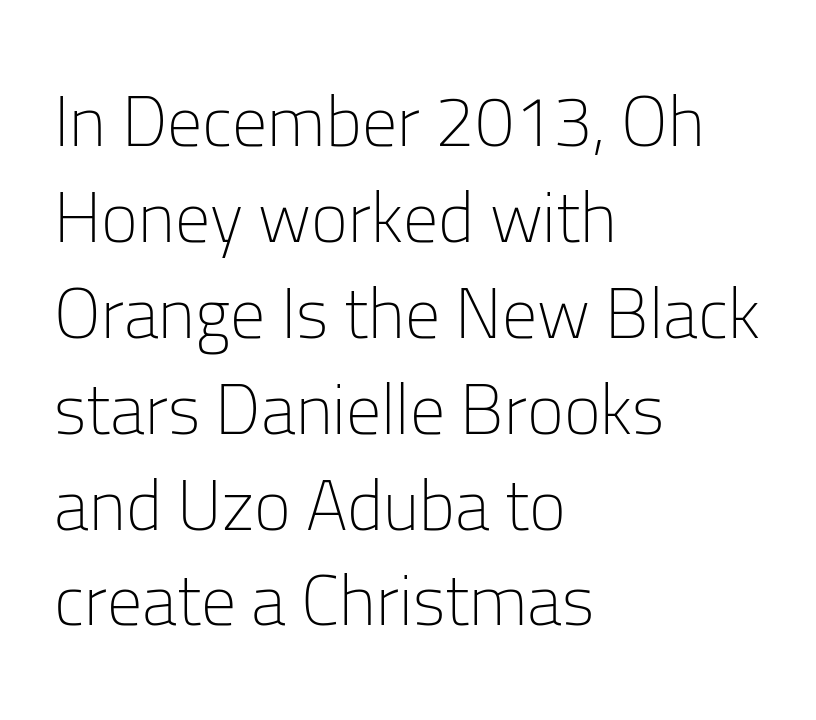
Q: Is the text bold? A: No.
Q: Is the text italic (slanted)? A: No, it is upright.
Q: Is the typeface a serif or a sans-serif typeface? A: Sans-serif.
Q: Is the text underlined? A: No.
Q: How is the paragraph aligned? A: Left-aligned.
Q: Is the spacing between letters normal or unusually wide? A: Normal.
Q: Is the spacing between lines tight, normal or loose? A: Normal.
Q: Width (condensed, normal, or wide)? A: Normal.
Q: Stroke contrast? A: Low.
Q: x-height? A: Medium.
Q: Monospaced? A: No.
